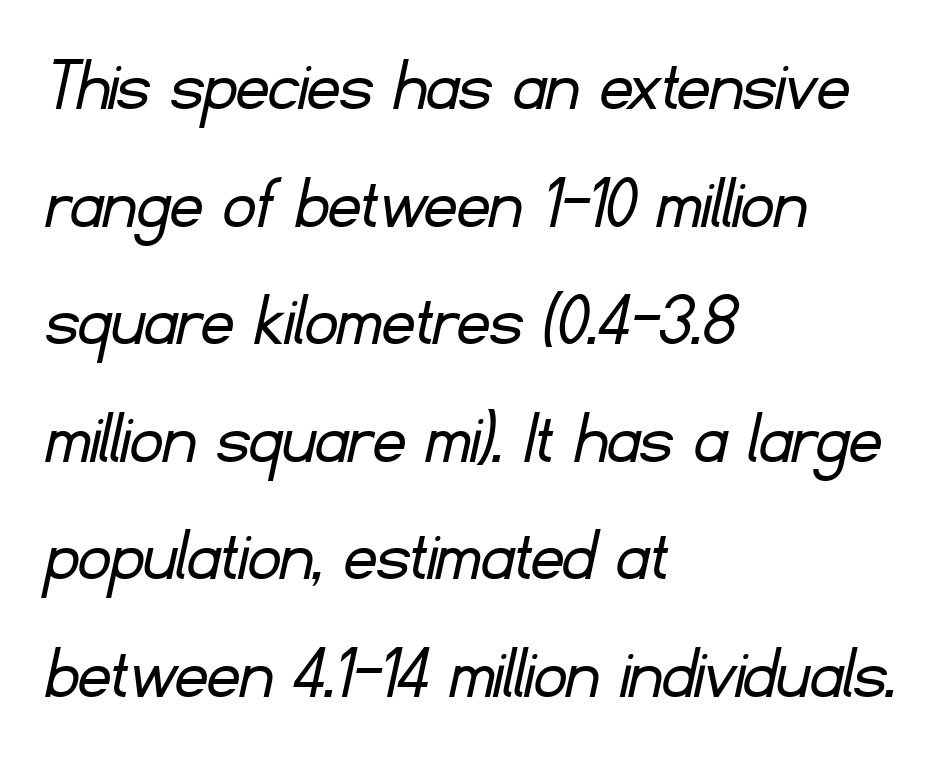
The image shows 80 px light sans-serif type; set left-aligned, normal line spacing (1.47x), normal letter spacing, not underlined; low stroke contrast and a small x-height.
